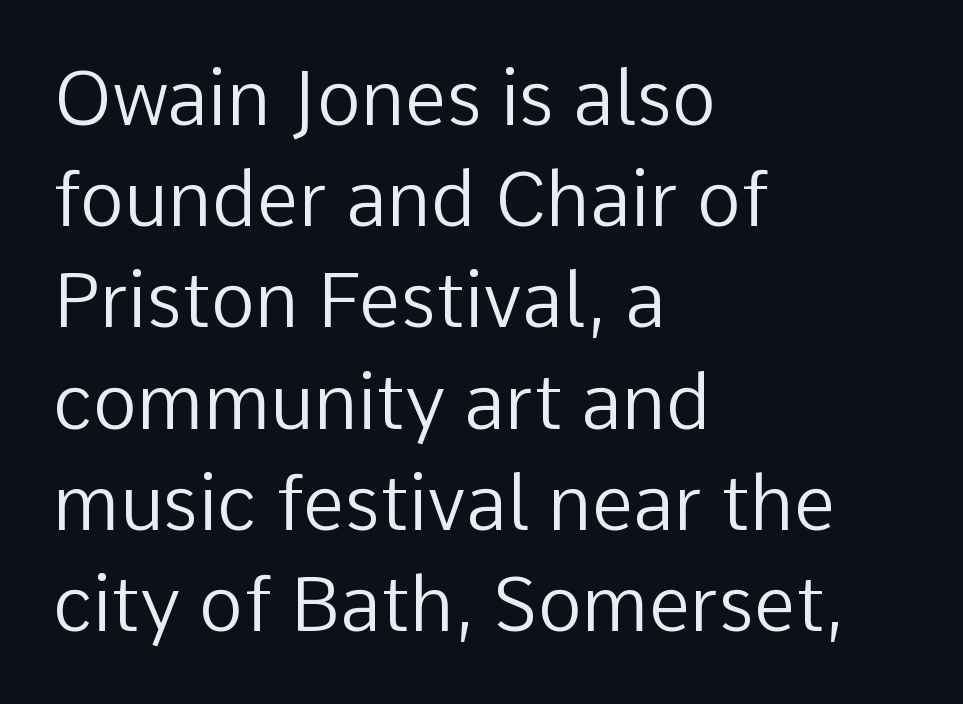
{"serif": "no", "italic": "no", "bold": "no", "weight": "regular", "width": "normal", "stroke_contrast": "low", "x_height": "medium", "monospaced": "no", "underline": "no", "align": "left", "line_spacing": "normal", "line_spacing_ratio": 1.35, "letter_spacing": "normal", "letter_spacing_em": 0.0, "glyph_px": 75}
